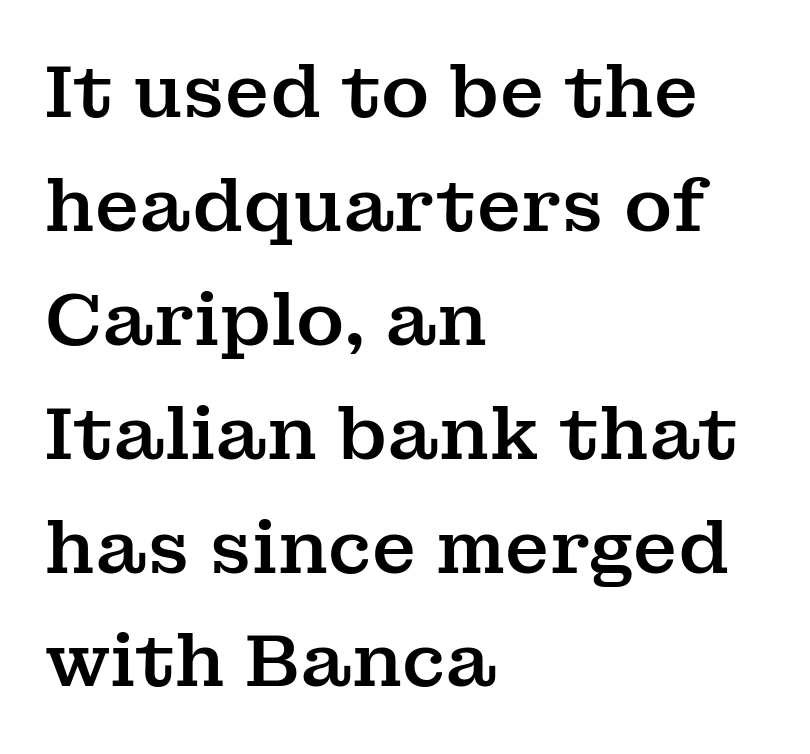
The image shows 73 px serif type, upright; set left-aligned, normal line spacing (1.56x), normal letter spacing, not underlined; medium stroke contrast and a medium x-height.
